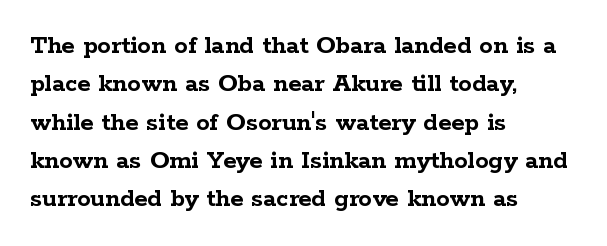
{"italic": "no", "bold": "yes", "underline": "no", "align": "left", "line_spacing": "normal", "line_spacing_ratio": 1.42, "letter_spacing": "normal", "letter_spacing_em": 0.0, "glyph_px": 27}
